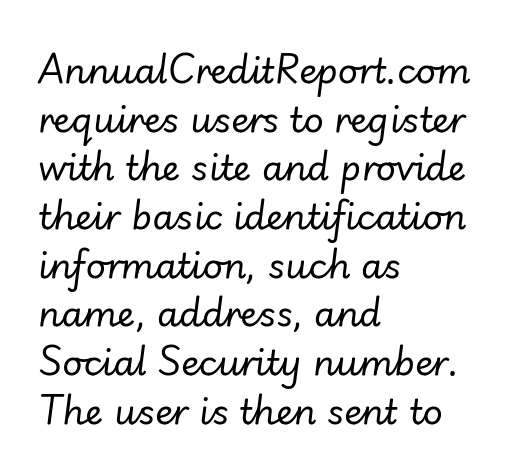
The image shows 35 px regular-weight type, italic (leaning right); set left-aligned, normal line spacing (1.39x), normal letter spacing, not underlined; low stroke contrast and a small x-height.
